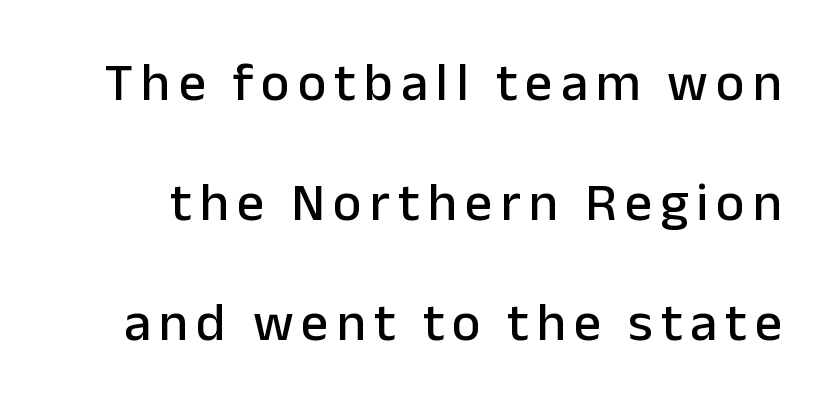
{"serif": "no", "italic": "no", "width": "normal", "stroke_contrast": "low", "x_height": "medium", "monospaced": "no", "underline": "no", "line_spacing": "loose", "line_spacing_ratio": 2.22, "glyph_px": 54}
